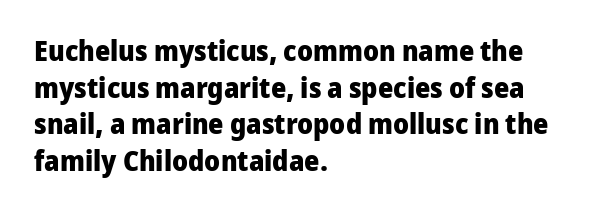
The lettering stays uniformly vertical, giving the passage a roman look. Baseline-to-baseline distance is the conventional proportion of letter height. These words are printed bold, with thick strokes throughout. A typesetter would label this face a sans. Decoration check: the copy has no underline.
